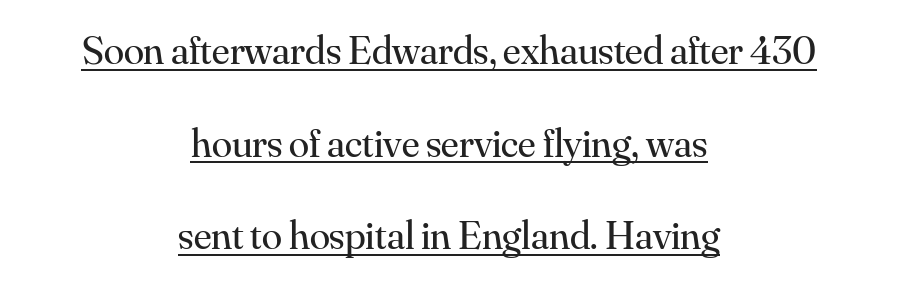
Looks like regular typesetting: each glyph gets only the width it needs. The rag falls on both sides of this text block equally. Standard letterfit; no display-style spreading of the glyphs. A rule runs beneath these lines of type. A light-to-regular cut is what we see here.
